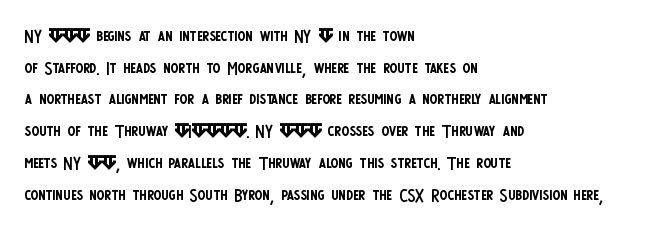
The image shows 23 px text type, upright; set left-aligned, normal line spacing (1.38x), normal letter spacing, not underlined.
